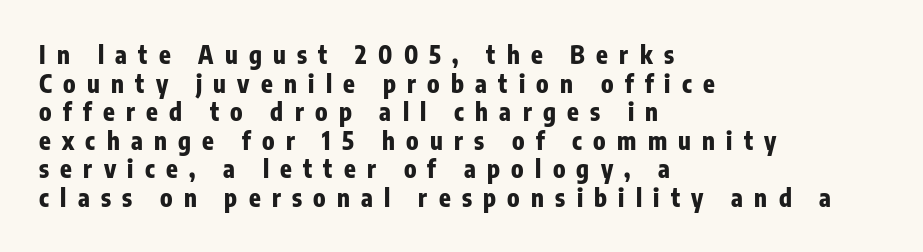
Between one letter and the next there's a generous, obvious gap. The letters are bold, with thick, heavy strokes. Only glyphs here, with clear space below each row. Horizontally, the lines are justified to the leading edge only. Characters remain perfectly vertical along every line.
